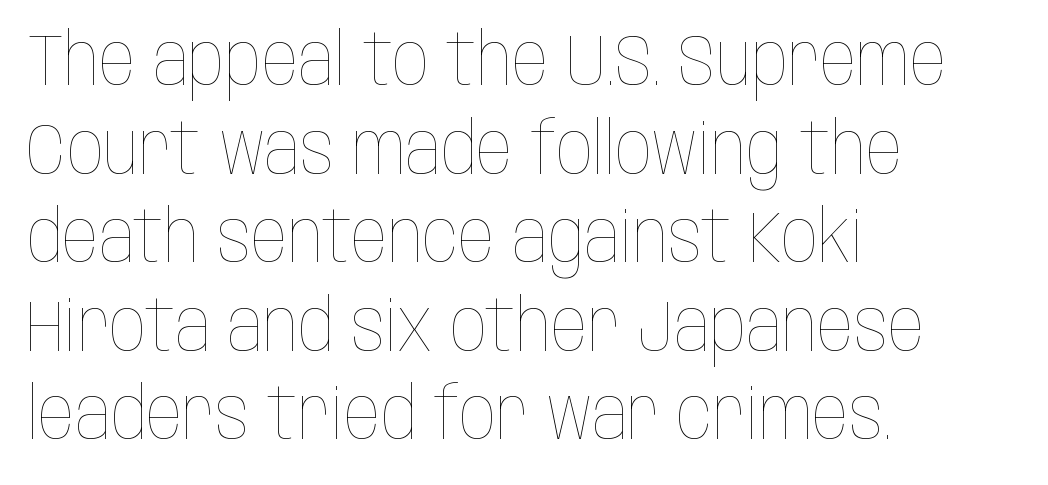
The letters sit at their default tracking, neither squeezed nor spread. The lines are quadded left. Nothing heavy about these letters — not bold at all. The letters advance in unequal steps, a hallmark of proportional type. Posture: upright roman.
